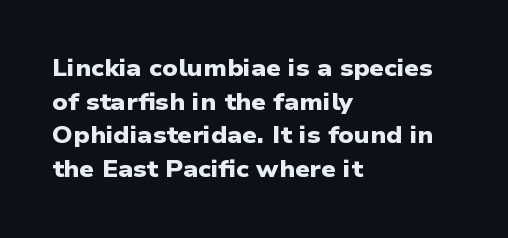
The image shows 23 px bold type; set left-aligned, normal line spacing (1.46x), normal letter spacing, not underlined.
